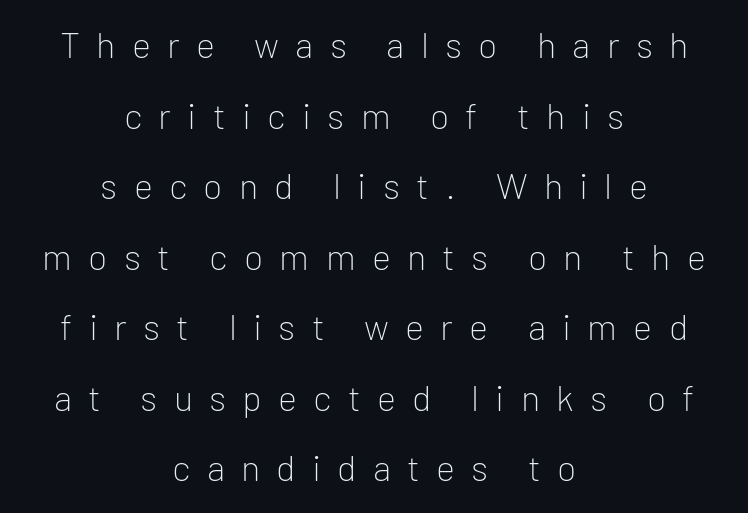
Q: Is the text bold? A: No.
Q: Is the text italic (slanted)? A: No, it is upright.
Q: Is the typeface a serif or a sans-serif typeface? A: Sans-serif.
Q: Is the text underlined? A: No.
Q: How is the paragraph aligned? A: Centered.
Q: Is the spacing between letters normal or unusually wide? A: Unusually wide.
Q: Is the spacing between lines tight, normal or loose? A: Loose.
Q: Width (condensed, normal, or wide)? A: Normal.
Q: Stroke contrast? A: Low.
Q: x-height? A: Medium.
Q: Monospaced? A: No.
